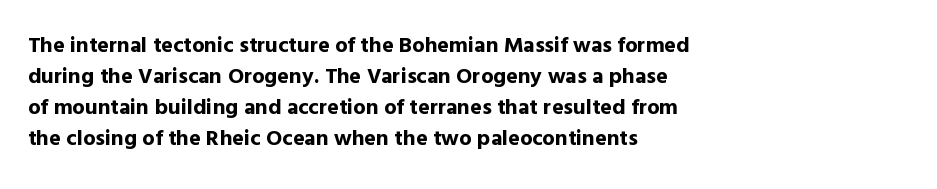
Q: Is the text bold? A: Yes.
Q: Is the text italic (slanted)? A: No, it is upright.
Q: Is the text underlined? A: No.
Q: How is the paragraph aligned? A: Left-aligned.
Q: Is the spacing between letters normal or unusually wide? A: Normal.
Q: Is the spacing between lines tight, normal or loose? A: Normal.
